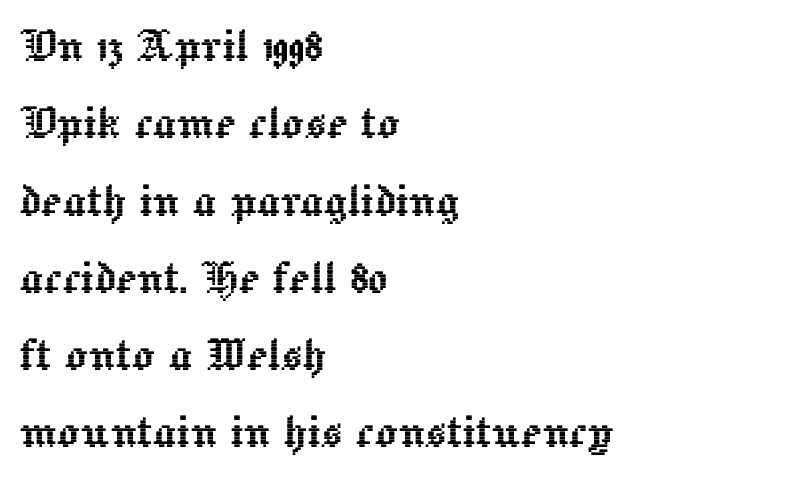
{"italic": "no", "width": "normal", "x_height": "medium", "monospaced": "no", "underline": "no", "align": "left", "line_spacing": "normal", "line_spacing_ratio": 1.38, "letter_spacing": "normal", "letter_spacing_em": 0.0, "glyph_px": 56}
